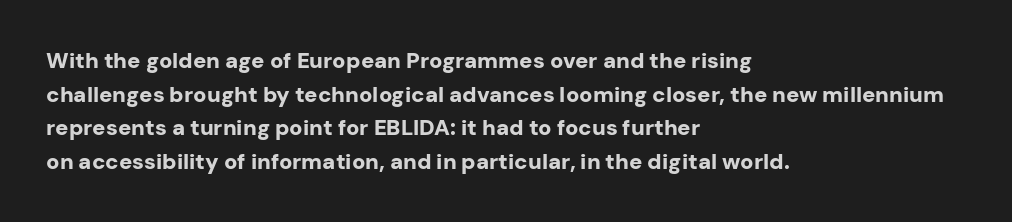
This sample is left-justified, so line endings fall wherever the words run out. Ascenders rise straight up at ninety degrees. Notice how descenders clear the ascenders below comfortably — that's standard leading. Is the type bold? Yes — the strokes are clearly thick and heavy.
